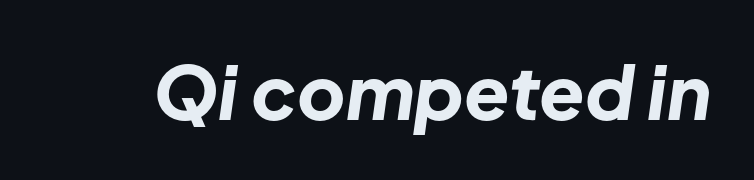
The image shows 74 px bold type, italic (leaning right); set normal letter spacing, not underlined; low stroke contrast and a medium x-height.
